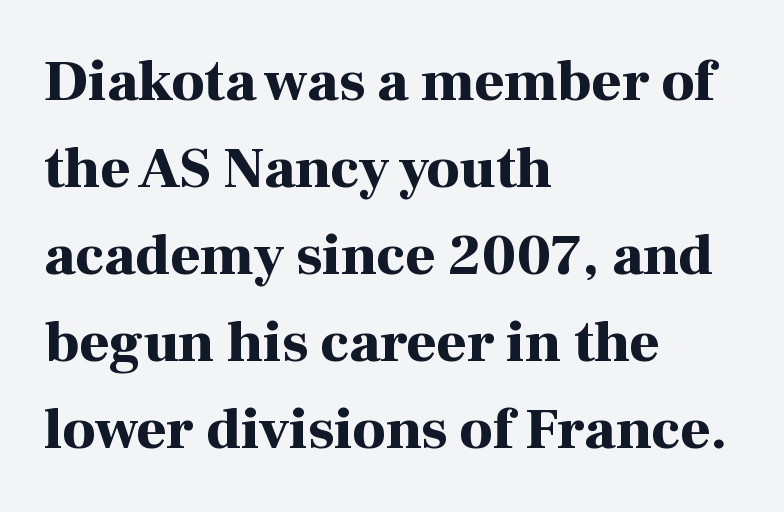
The letters carry serifs — small finishing strokes at the ends of their stems. Leading matches the norm, producing a regular column. The zone under the glyphs is completely vacant. Is the letter spacing exaggerated? No — it looks like the ordinary default.
